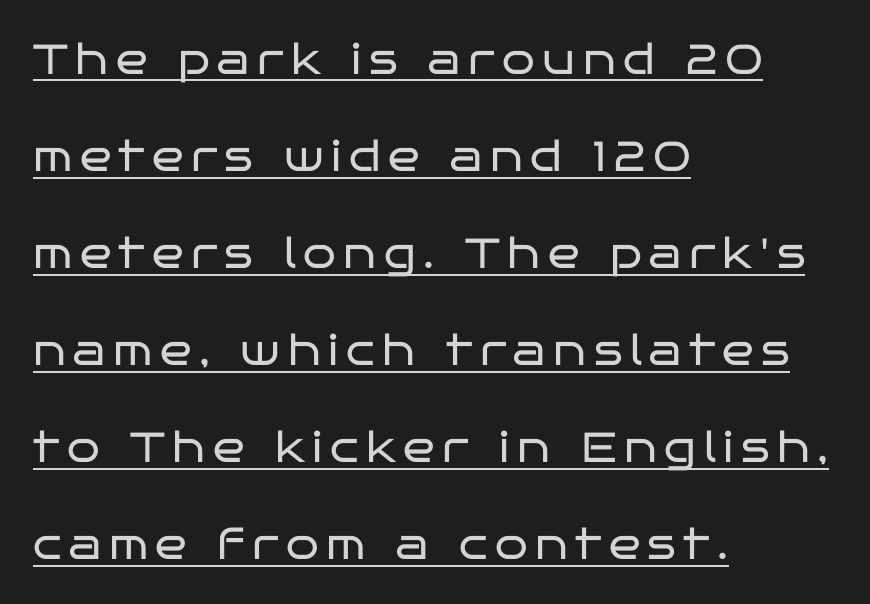
Q: Is the text bold? A: No.
Q: Is the text italic (slanted)? A: No, it is upright.
Q: Is the typeface a serif or a sans-serif typeface? A: Sans-serif.
Q: Is the text underlined? A: Yes.
Q: How is the paragraph aligned? A: Left-aligned.
Q: Is the spacing between lines tight, normal or loose? A: Loose.
Q: Width (condensed, normal, or wide)? A: Wide.
Q: Stroke contrast? A: Low.
Q: x-height? A: Large.
Q: Monospaced? A: No.
